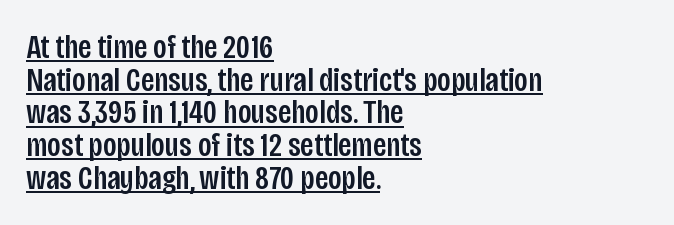
Q: Is the text italic (slanted)? A: No, it is upright.
Q: Is the typeface a serif or a sans-serif typeface? A: Sans-serif.
Q: Is the text underlined? A: Yes.
Q: How is the paragraph aligned? A: Left-aligned.
Q: Is the spacing between letters normal or unusually wide? A: Normal.
Q: Is the spacing between lines tight, normal or loose? A: Tight.
Q: Width (condensed, normal, or wide)? A: Condensed.
Q: Stroke contrast? A: Low.
Q: x-height? A: Large.
Q: Monospaced? A: No.
